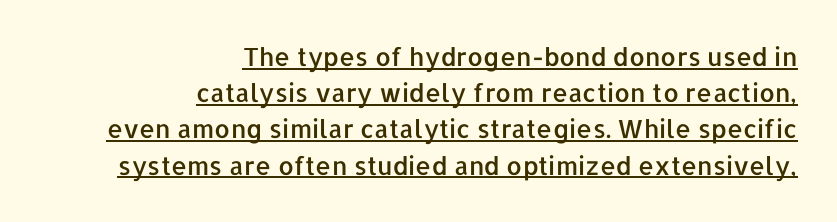
{"italic": "no", "underline": "yes", "align": "right", "line_spacing": "normal", "line_spacing_ratio": 1.45, "letter_spacing": "normal", "letter_spacing_em": 0.0, "glyph_px": 25}
